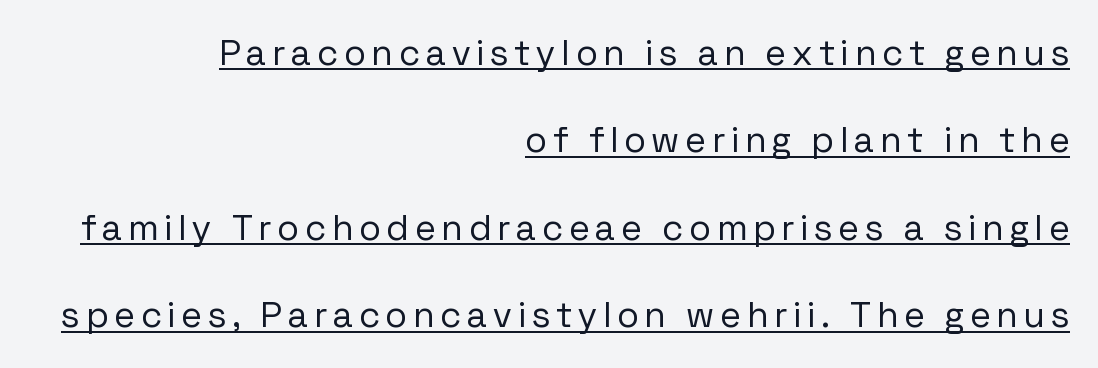
Q: Is the text bold? A: No.
Q: Is the text italic (slanted)? A: No, it is upright.
Q: Is the typeface a serif or a sans-serif typeface? A: Sans-serif.
Q: Is the text underlined? A: Yes.
Q: How is the paragraph aligned? A: Right-aligned.
Q: Is the spacing between lines tight, normal or loose? A: Loose.
Q: Width (condensed, normal, or wide)? A: Normal.
Q: Stroke contrast? A: Low.
Q: x-height? A: Medium.
Q: Monospaced? A: No.
